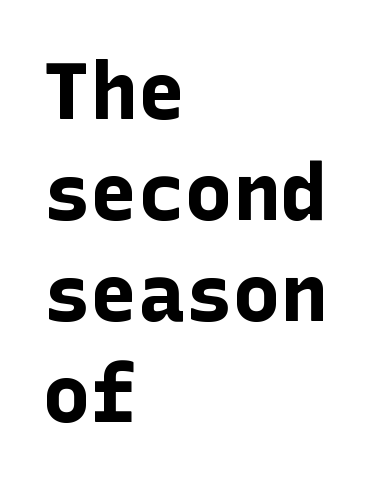
Only glyphs here, with clear space below each row. Honestly, the row spacing looks completely unremarkable. Default kerning and tracking; the words read as compact shapes. Typesetter's note: full bold, strokes at maximum text heaviness. Classification — sans serif. Short and long lines alike share a common starting point at left.
